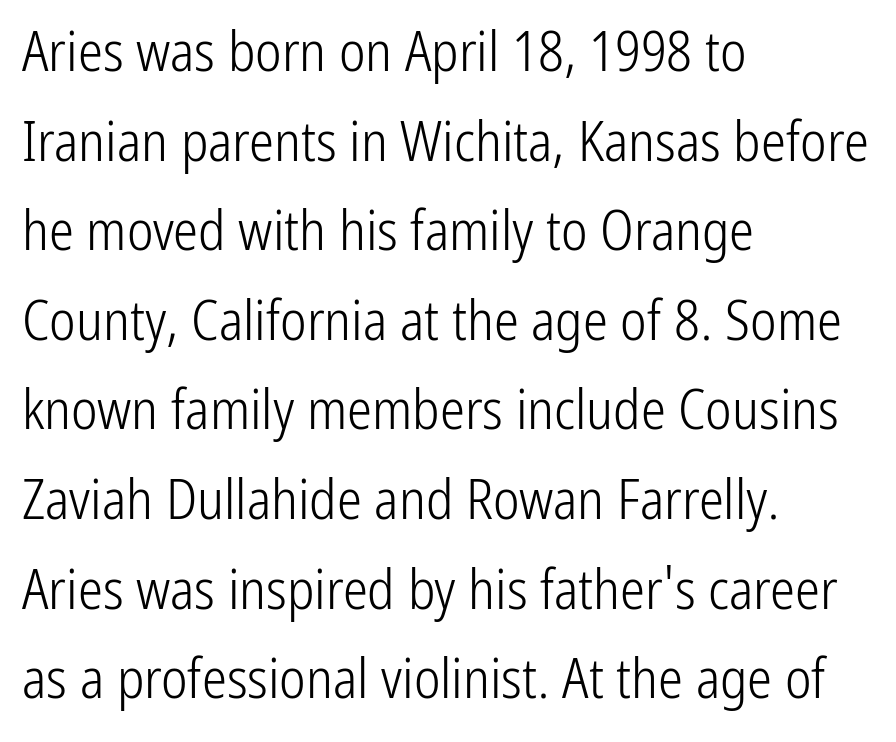
{"serif": "no", "italic": "no", "bold": "no", "weight": "light", "width": "condensed", "stroke_contrast": "low", "x_height": "medium", "monospaced": "no", "underline": "no", "align": "left", "line_spacing": "normal", "line_spacing_ratio": 1.6, "letter_spacing": "normal", "letter_spacing_em": 0.0, "glyph_px": 56}
